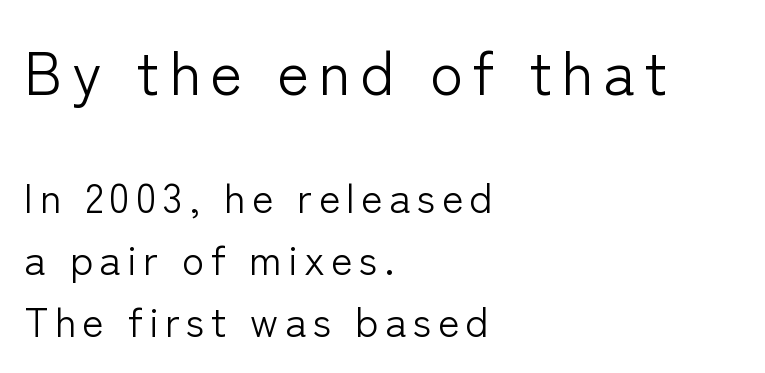
The image shows 61 px light sans-serif type, upright; set left-aligned, normal line spacing (1.51x), not underlined; the first (top) block is 1.49x larger; low stroke contrast and a medium x-height.
